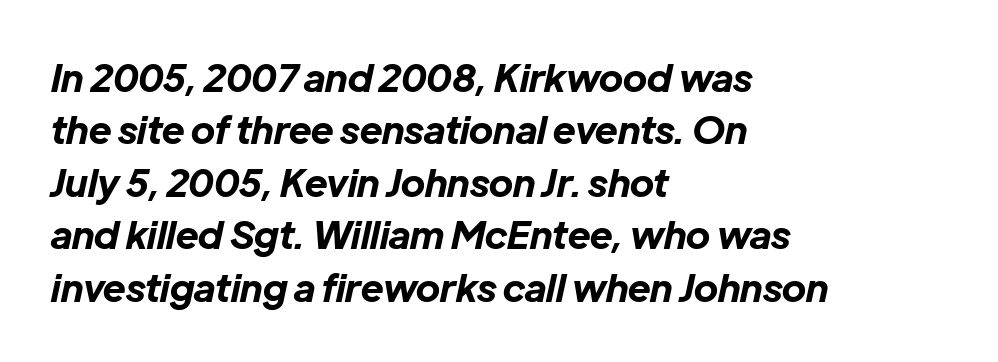
The face used here is proportionally spaced, like ordinary book or web type. The string is rendered with underlining switched off. Caption: standard tracking, unaltered. On the weight axis this lands at bold, roughly 700.
